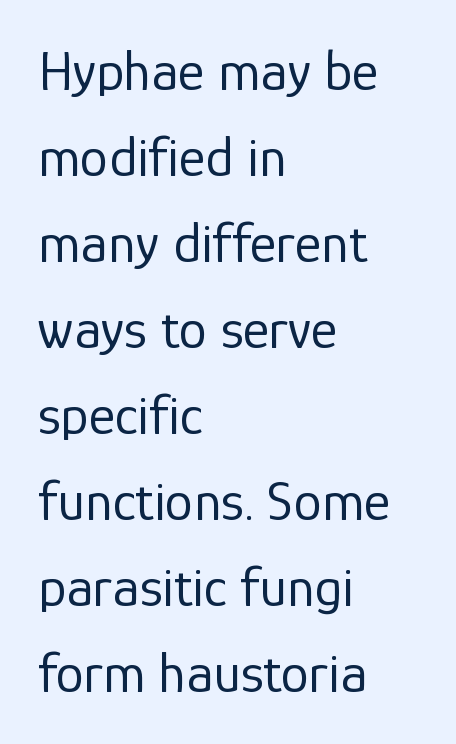
Q: Is the text bold? A: No.
Q: Is the text italic (slanted)? A: No, it is upright.
Q: Is the typeface a serif or a sans-serif typeface? A: Sans-serif.
Q: Is the text underlined? A: No.
Q: How is the paragraph aligned? A: Left-aligned.
Q: Is the spacing between letters normal or unusually wide? A: Normal.
Q: Is the spacing between lines tight, normal or loose? A: Normal.
Q: Width (condensed, normal, or wide)? A: Normal.
Q: Stroke contrast? A: Low.
Q: x-height? A: Medium.
Q: Monospaced? A: No.
